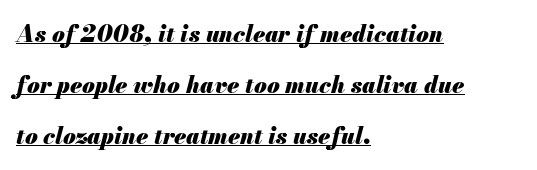
{"italic": "yes", "lean": "right", "slant_degrees": 13, "bold": "yes", "underline": "yes", "align": "left", "line_spacing": "loose", "line_spacing_ratio": 2.21, "letter_spacing": "normal", "letter_spacing_em": 0.0, "glyph_px": 23}
